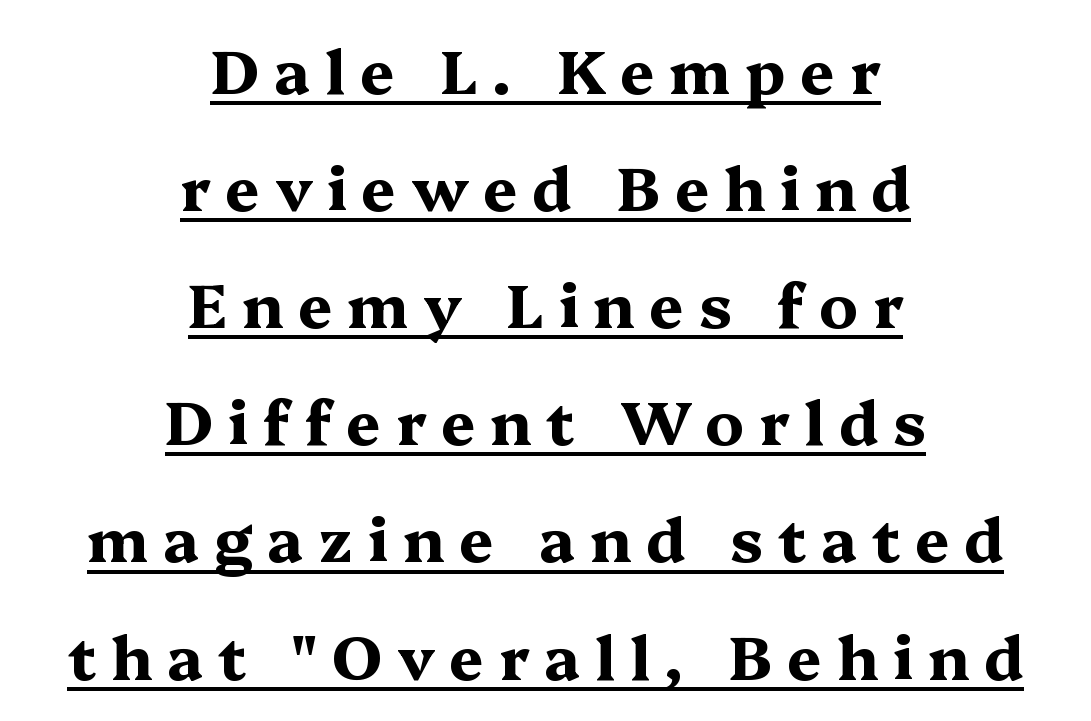
Q: Is the text bold? A: Yes.
Q: Is the text italic (slanted)? A: No, it is upright.
Q: Is the typeface a serif or a sans-serif typeface? A: Serif.
Q: Is the text underlined? A: Yes.
Q: How is the paragraph aligned? A: Centered.
Q: Is the spacing between letters normal or unusually wide? A: Unusually wide.
Q: Is the spacing between lines tight, normal or loose? A: Loose.
Q: Width (condensed, normal, or wide)? A: Wide.
Q: Stroke contrast? A: Medium.
Q: x-height? A: Medium.
Q: Monospaced? A: No.
